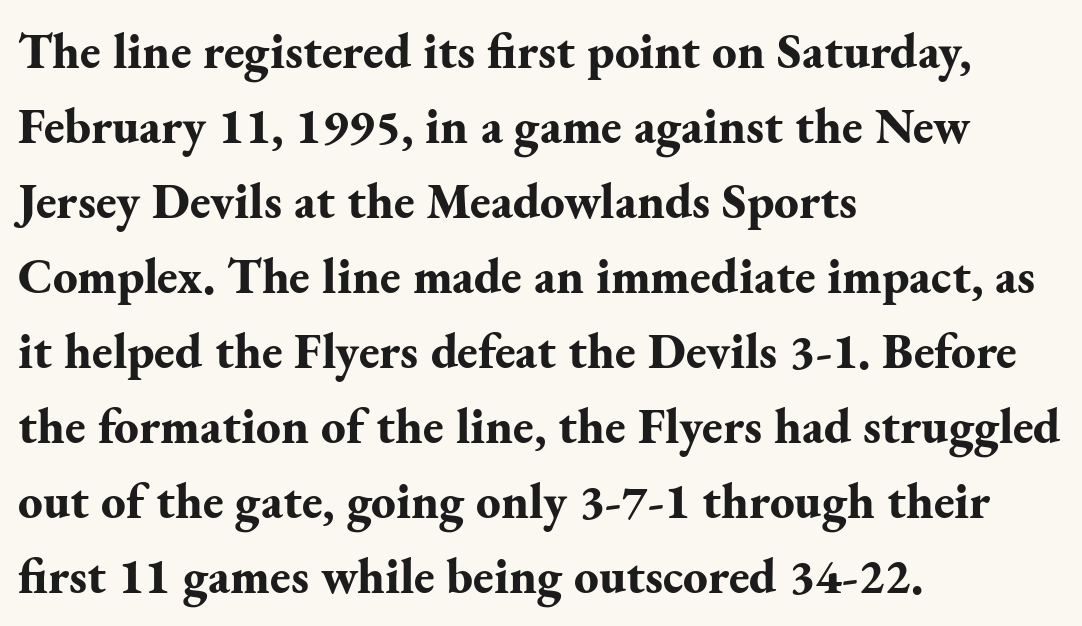
{"serif": "yes", "italic": "no", "bold": "yes", "weight": "bold", "width": "normal", "stroke_contrast": "medium", "x_height": "small", "monospaced": "no", "underline": "no", "align": "left", "line_spacing": "normal", "line_spacing_ratio": 1.53, "letter_spacing": "normal", "letter_spacing_em": 0.0, "glyph_px": 49}
